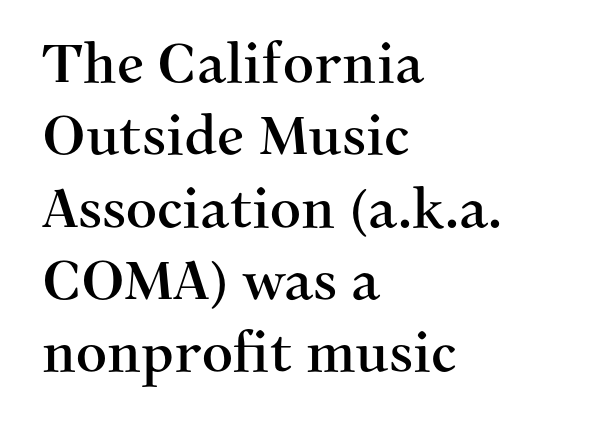
{"serif": "yes", "italic": "no", "width": "normal", "stroke_contrast": "medium", "x_height": "medium", "monospaced": "no", "underline": "no", "align": "left", "line_spacing": "normal", "line_spacing_ratio": 1.34, "letter_spacing": "normal", "letter_spacing_em": 0.0, "glyph_px": 54}
